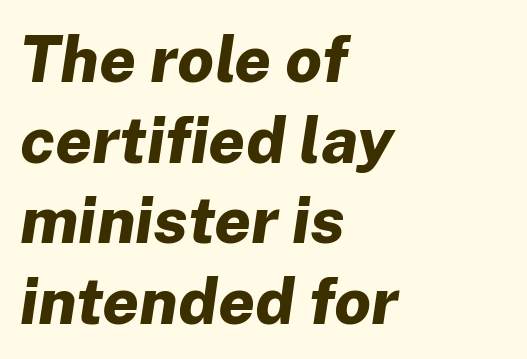
{"italic": "yes", "lean": "right", "slant_degrees": 8, "bold": "yes", "weight": "bold", "width": "normal", "stroke_contrast": "low", "x_height": "medium", "monospaced": "no", "underline": "no", "align": "left", "line_spacing_ratio": 1.24, "letter_spacing": "normal", "letter_spacing_em": 0.0, "glyph_px": 65}
